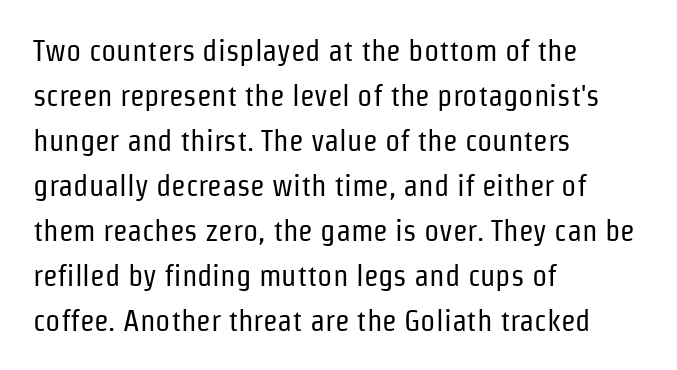
Q: Is the text bold? A: No.
Q: Is the text italic (slanted)? A: No, it is upright.
Q: Is the typeface a serif or a sans-serif typeface? A: Sans-serif.
Q: Is the text underlined? A: No.
Q: How is the paragraph aligned? A: Left-aligned.
Q: Is the spacing between letters normal or unusually wide? A: Normal.
Q: Is the spacing between lines tight, normal or loose? A: Normal.
Q: Width (condensed, normal, or wide)? A: Condensed.
Q: Stroke contrast? A: Low.
Q: x-height? A: Medium.
Q: Monospaced? A: No.
